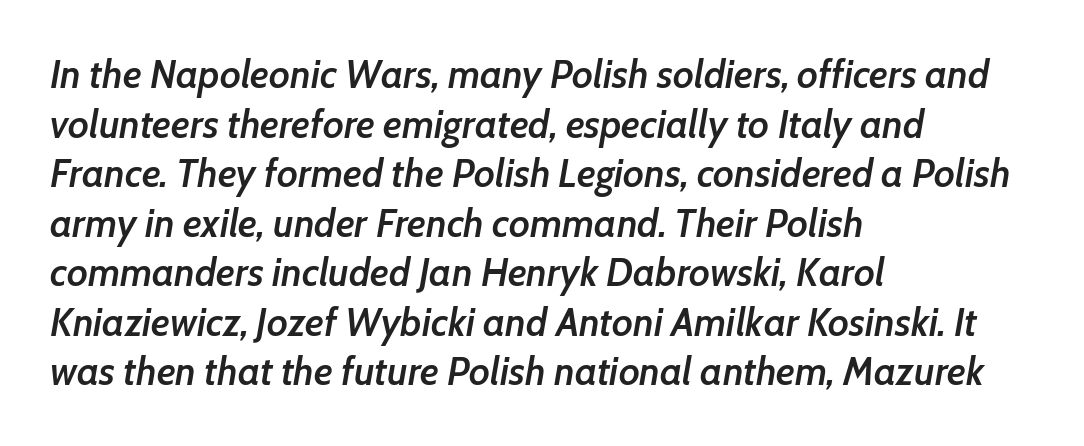
Each row of text sits above clean, open space. Successive baselines arrive at the customary interval. Tracking here is standard; glyphs follow each other at the usual distance. Reading down the block, your eye returns to a fixed left position each line. There's an unmistakable incline to the writing here. A fair bit of extra ink — the face is semibold, not bold.
